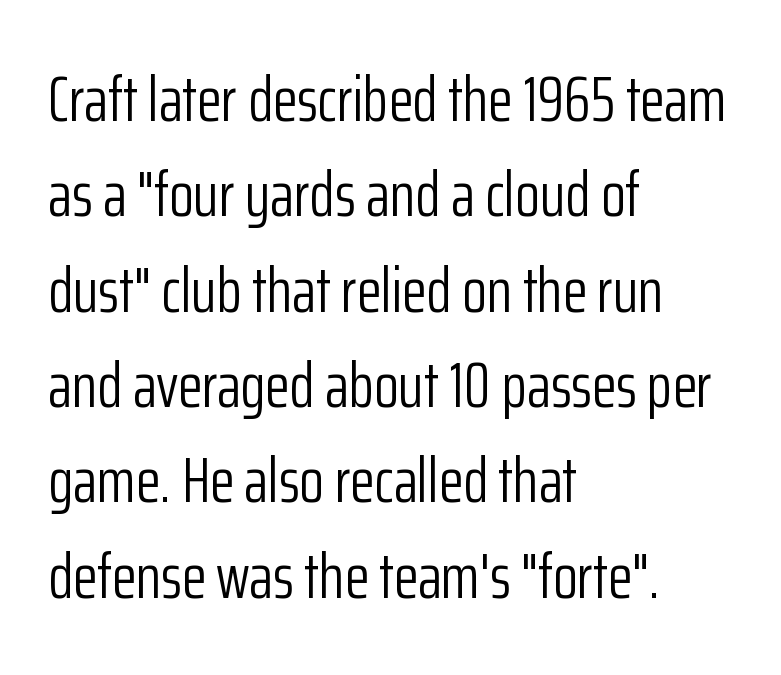
{"serif": "no", "italic": "no", "bold": "no", "weight": "light", "width": "condensed", "stroke_contrast": "low", "x_height": "medium", "monospaced": "no", "underline": "no", "align": "left", "line_spacing": "normal", "line_spacing_ratio": 1.49, "letter_spacing": "normal", "letter_spacing_em": 0.0, "glyph_px": 64}
